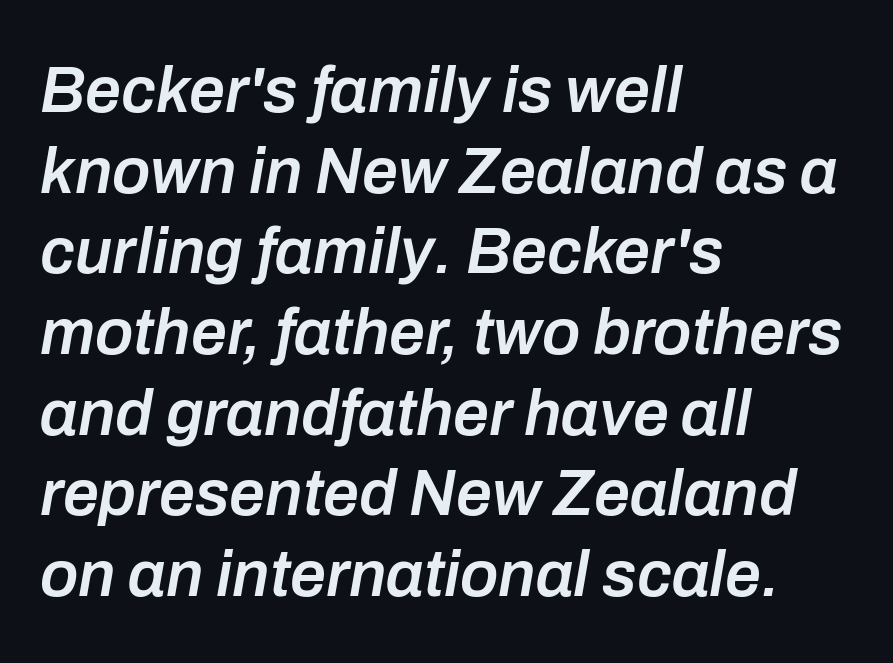
Q: Is the text bold? A: Semi-bold.
Q: Is the text italic (slanted)? A: Yes, it leans right by about 10 degrees.
Q: Is the text underlined? A: No.
Q: How is the paragraph aligned? A: Left-aligned.
Q: Is the spacing between letters normal or unusually wide? A: Normal.
Q: Is the spacing between lines tight, normal or loose? A: Normal.
Q: Width (condensed, normal, or wide)? A: Normal.
Q: Stroke contrast? A: Low.
Q: x-height? A: Medium.
Q: Monospaced? A: No.
